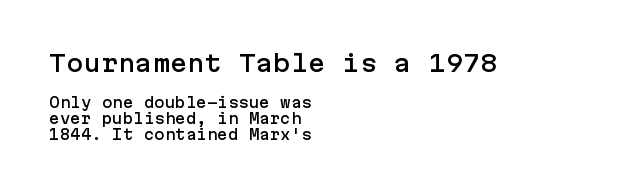
Q: Is the text italic (slanted)? A: No, it is upright.
Q: Is the text underlined? A: No.
Q: How is the paragraph aligned? A: Left-aligned.
Q: Is the spacing between letters normal or unusually wide? A: Normal.
Q: Is the spacing between lines tight, normal or loose? A: Tight.
Q: Which block of text is set in a larger size, the first (top) or the second (bottom)? A: The first (top) one.
